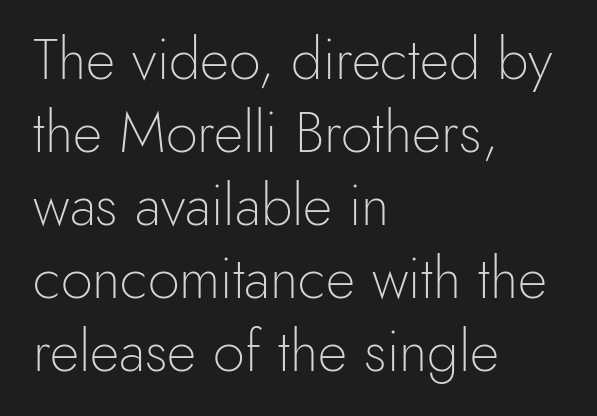
{"serif": "no", "italic": "no", "bold": "no", "weight": "light", "width": "normal", "x_height": "small", "monospaced": "no", "underline": "no", "align": "left", "line_spacing": "normal", "line_spacing_ratio": 1.28, "letter_spacing": "normal", "letter_spacing_em": 0.0, "glyph_px": 57}
